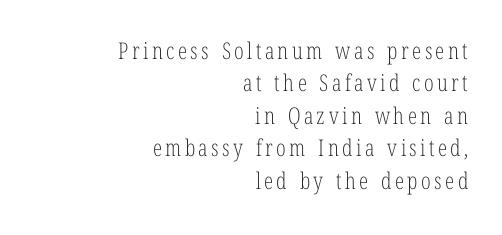
The face looks like a standard text weight, possibly lighter. A student would call this right alignment; a typographer would say flush right, rag left. Underlining? Definitely not there. A typesetter would mark this as roman, not italic.
